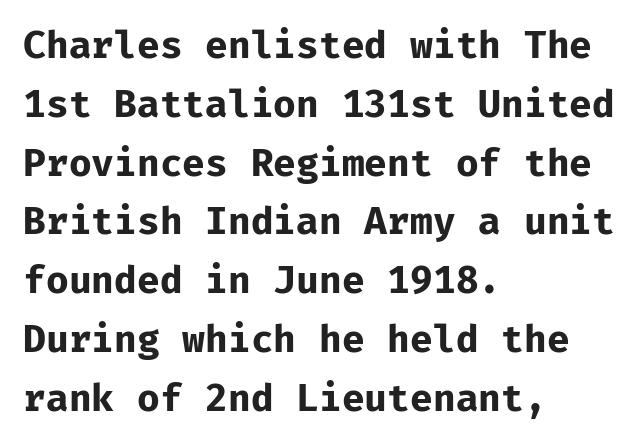
The image shows 37 px bold sans-serif type, upright; set left-aligned, normal line spacing (1.59x), normal letter spacing, not underlined; low stroke contrast and a medium x-height.
